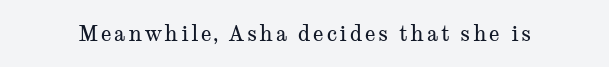
Q: Is the text bold? A: No.
Q: Is the text italic (slanted)? A: No, it is upright.
Q: Is the text underlined? A: No.
